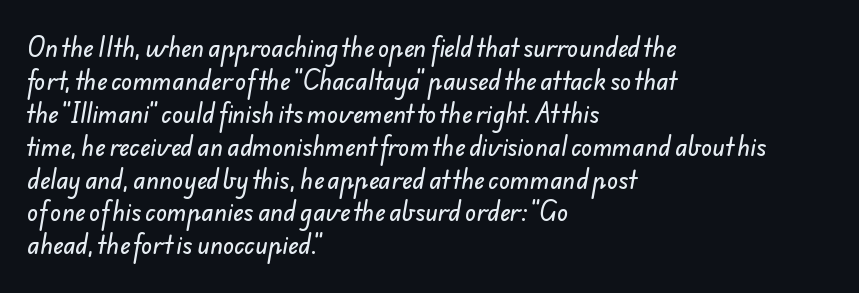
Q: Is the text underlined? A: No.
Q: How is the paragraph aligned? A: Left-aligned.
Q: Is the spacing between letters normal or unusually wide? A: Normal.
Q: Is the spacing between lines tight, normal or loose? A: Normal.
